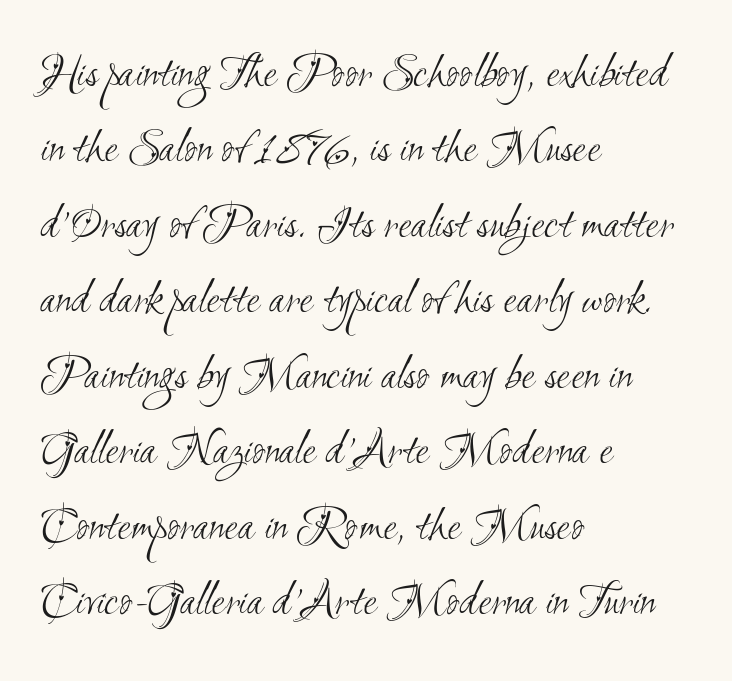
Q: Is the text bold? A: No.
Q: Is the typeface a serif or a sans-serif typeface? A: Sans-serif.
Q: Is the text underlined? A: No.
Q: How is the paragraph aligned? A: Left-aligned.
Q: Is the spacing between letters normal or unusually wide? A: Normal.
Q: Is the spacing between lines tight, normal or loose? A: Normal.
Q: Width (condensed, normal, or wide)? A: Condensed.
Q: Stroke contrast? A: Medium.
Q: x-height? A: Small.
Q: Monospaced? A: No.
